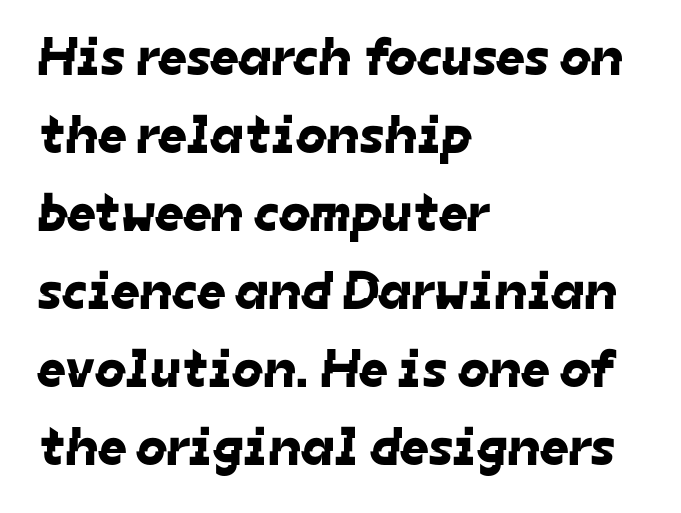
The image shows 55 px sans-serif type; set left-aligned, normal line spacing (1.42x), normal letter spacing, not underlined; low stroke contrast and a medium x-height.
